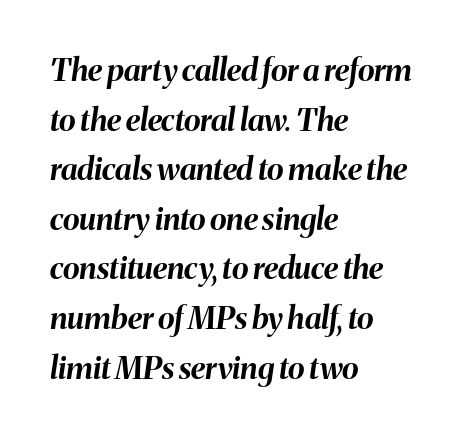
The image shows 31 px bold type, italic (leaning right); set left-aligned, normal line spacing (1.6x), normal letter spacing, not underlined; medium stroke contrast and a medium x-height.
